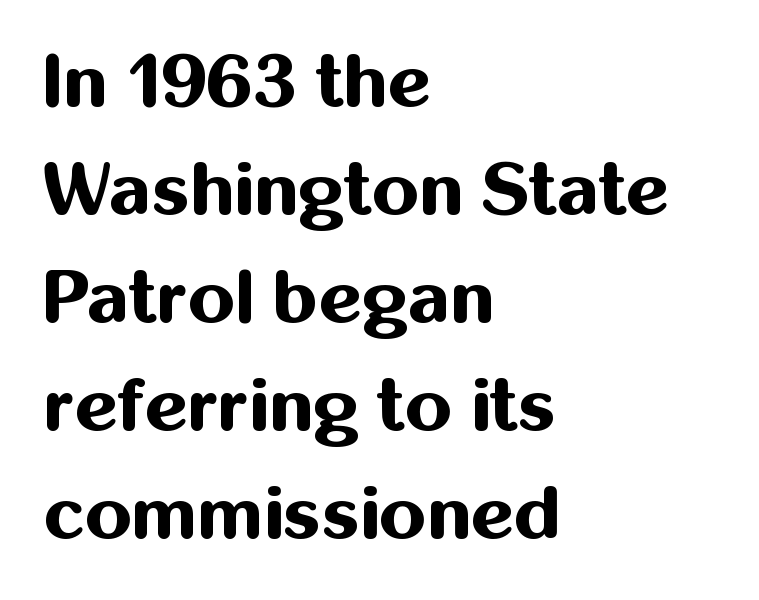
Q: Is the text bold? A: Yes.
Q: Is the text italic (slanted)? A: No, it is upright.
Q: Is the typeface a serif or a sans-serif typeface? A: Sans-serif.
Q: Is the text underlined? A: No.
Q: How is the paragraph aligned? A: Left-aligned.
Q: Is the spacing between letters normal or unusually wide? A: Normal.
Q: Is the spacing between lines tight, normal or loose? A: Normal.
Q: Width (condensed, normal, or wide)? A: Normal.
Q: Stroke contrast? A: Medium.
Q: x-height? A: Medium.
Q: Monospaced? A: No.
